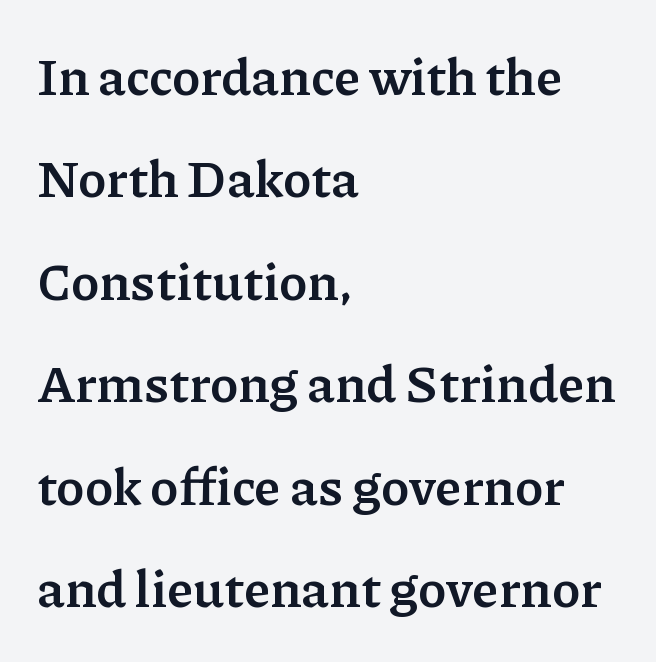
Q: Is the text bold? A: Yes.
Q: Is the text italic (slanted)? A: No, it is upright.
Q: Is the typeface a serif or a sans-serif typeface? A: Serif.
Q: Is the text underlined? A: No.
Q: How is the paragraph aligned? A: Left-aligned.
Q: Is the spacing between letters normal or unusually wide? A: Normal.
Q: Is the spacing between lines tight, normal or loose? A: Loose.
Q: Width (condensed, normal, or wide)? A: Normal.
Q: Stroke contrast? A: Low.
Q: x-height? A: Medium.
Q: Monospaced? A: No.
